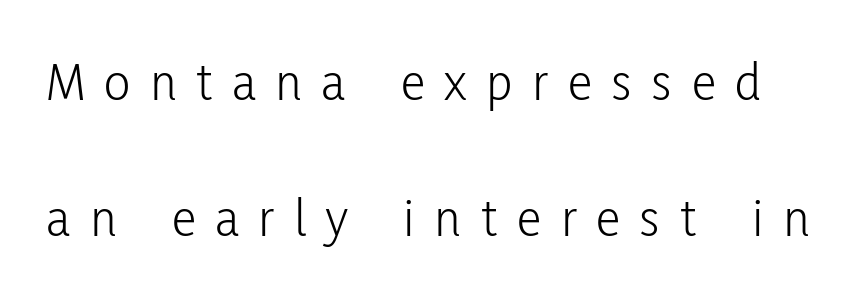
{"serif": "no", "italic": "no", "bold": "no", "weight": "light", "width": "condensed", "stroke_contrast": "low", "x_height": "medium", "monospaced": "no", "underline": "no", "line_spacing": "loose", "line_spacing_ratio": 2.48, "letter_spacing": "wide", "letter_spacing_em": 0.36, "glyph_px": 55}
